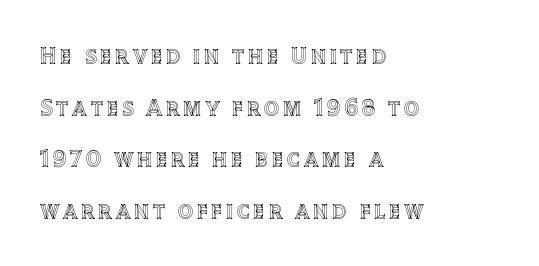
{"italic": "no", "underline": "no", "align": "left", "line_spacing": "loose", "line_spacing_ratio": 2.15, "glyph_px": 24}
